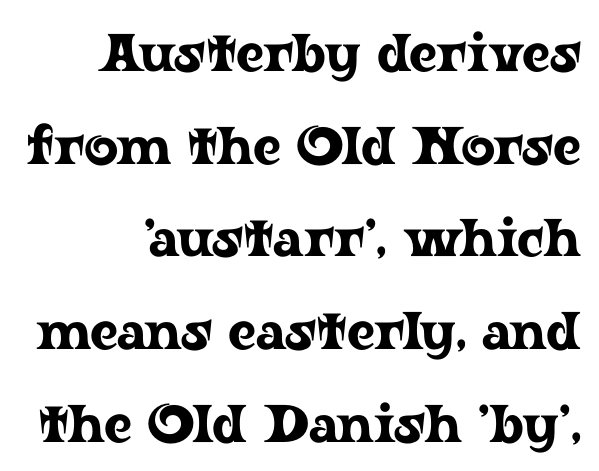
{"serif": "yes", "italic": "no", "width": "wide", "stroke_contrast": "low", "x_height": "medium", "monospaced": "no", "underline": "no", "line_spacing_ratio": 1.75, "letter_spacing": "normal", "letter_spacing_em": 0.0, "glyph_px": 53}
